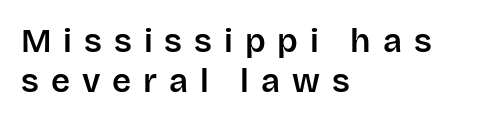
The image shows 33 px sans-serif type, upright; set left-aligned, line spacing 1.22x, unusually wide letter spacing (+0.36 em), not underlined; low stroke contrast and a large x-height.
